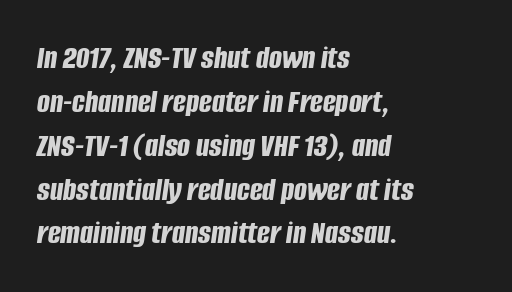
Compared with ordinary roman type, these characters are visibly tilted. Here the glyphs are tracked normally, forming tight word shapes. The passage shown is emphatically bold. The letters advance in unequal steps, a hallmark of proportional type. Horizontal alignment here is leftward, the default for most running prose.
